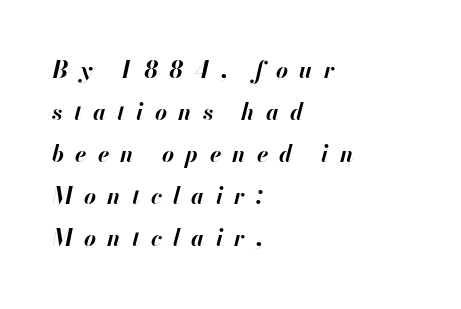
The image shows 23 px bold type, italic (leaning right); set left-aligned, line spacing 1.83x, unusually wide letter spacing (+0.49 em), not underlined.
